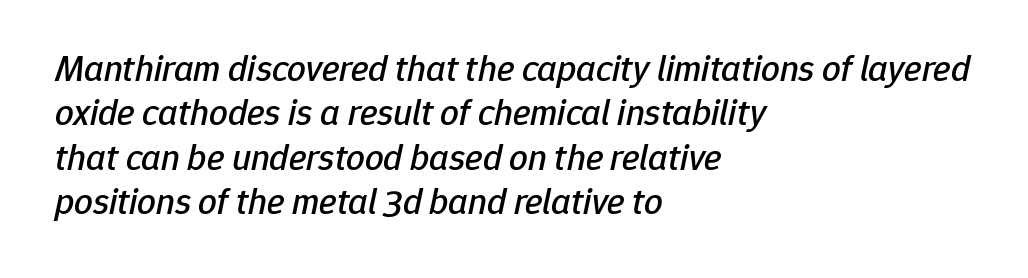
The image shows 37 px text type, italic (leaning right); set left-aligned, line spacing 1.2x, normal letter spacing, not underlined; low stroke contrast and a medium x-height.
